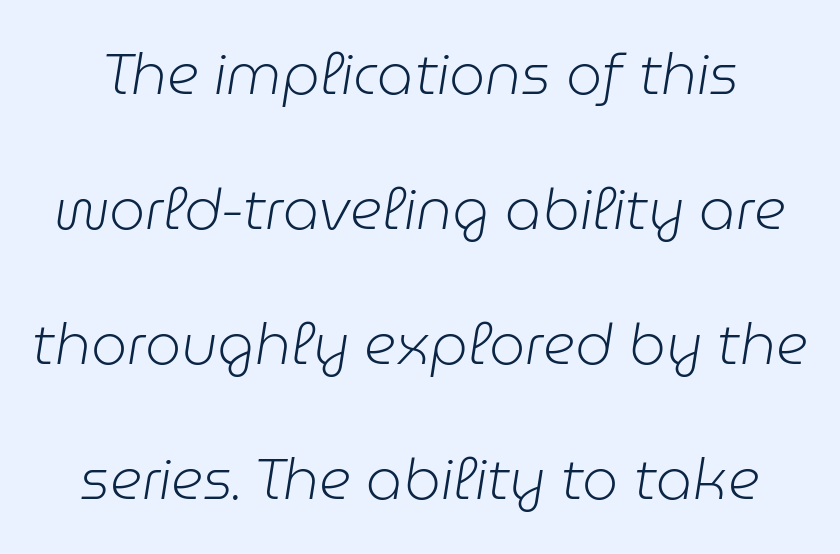
Q: Is the text bold? A: No.
Q: Is the text italic (slanted)? A: Yes, it leans right by about 9 degrees.
Q: Is the text underlined? A: No.
Q: Is the spacing between letters normal or unusually wide? A: Normal.
Q: Is the spacing between lines tight, normal or loose? A: Loose.
Q: Width (condensed, normal, or wide)? A: Normal.
Q: Stroke contrast? A: Low.
Q: x-height? A: Medium.
Q: Monospaced? A: No.
